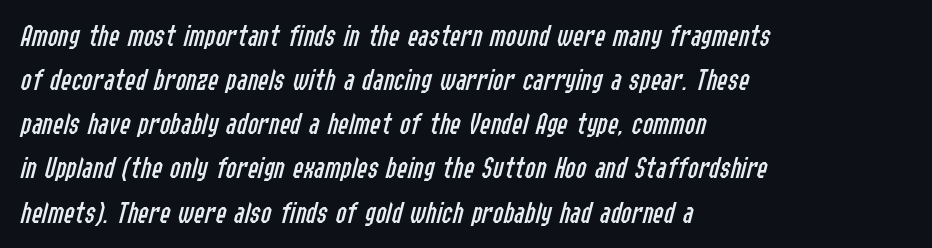
{"italic": "yes", "lean": "right", "slant_degrees": 14, "bold": "no", "weight": "regular", "width": "condensed", "stroke_contrast": "low", "x_height": "medium", "monospaced": "no", "underline": "no", "align": "left", "line_spacing": "normal", "line_spacing_ratio": 1.38, "letter_spacing": "normal", "letter_spacing_em": 0.0, "glyph_px": 32}
